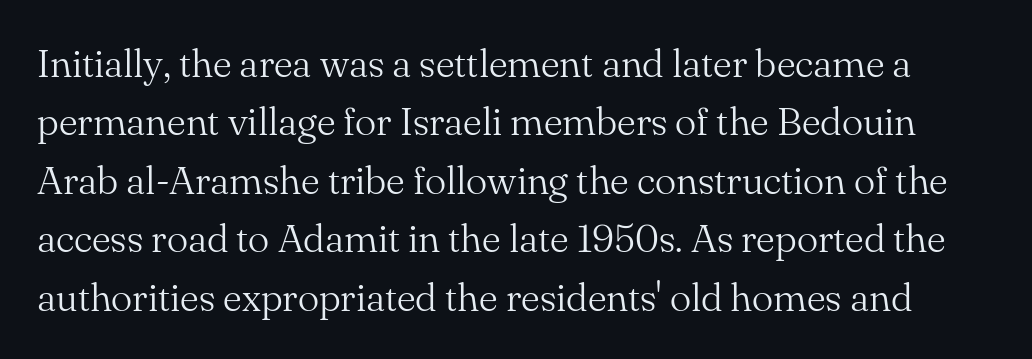
This rendering employs a face with finishing strokes, i.e., a serif. Posture: upright roman. Here the designer chose a conventional face with non-uniform glyph widths. The baseline area is clear. Weight: not bold — regular or lighter. Is there much room between lines? A standard amount, neither cramped nor airy.
